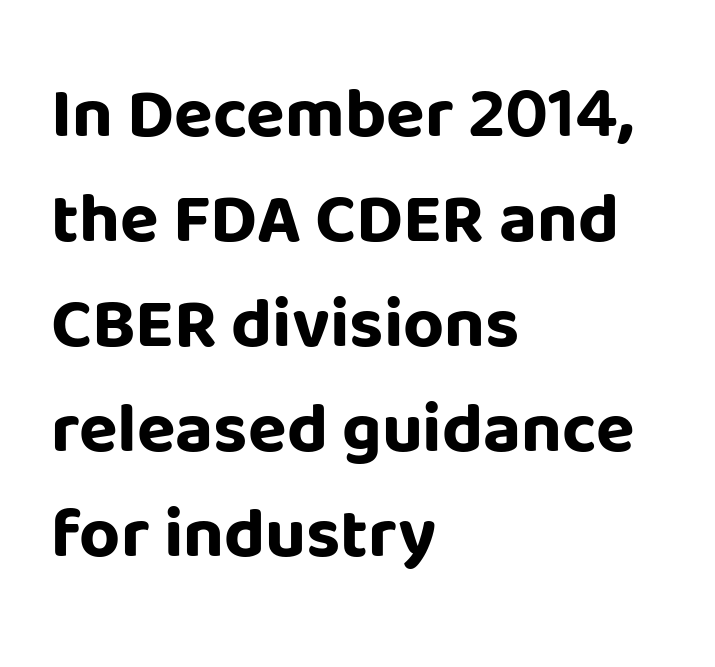
The face used here is proportionally spaced, like ordinary book or web type. The gaps between neighbouring characters are ordinary and unremarkable. Tall strokes in this sample are plumb rather than angled. The typeface chosen for these lines omits serifs. The compositor pushed each line to the left boundary. Type without underlining.
